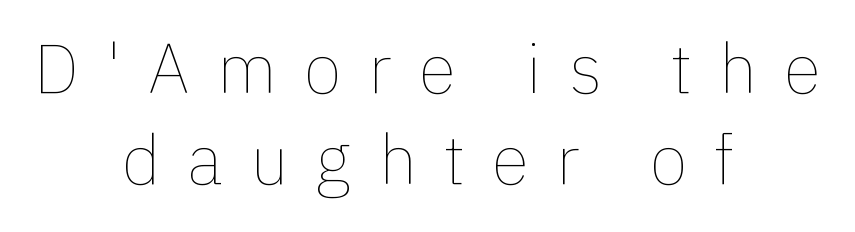
Inter-character spacing is expanded well beyond the font's built-in metrics. The space between consecutive lines is moderate. Bold? No — there's no thickening of the strokes. Bare-footed words on every line. One-word summary of the alignment: center.
